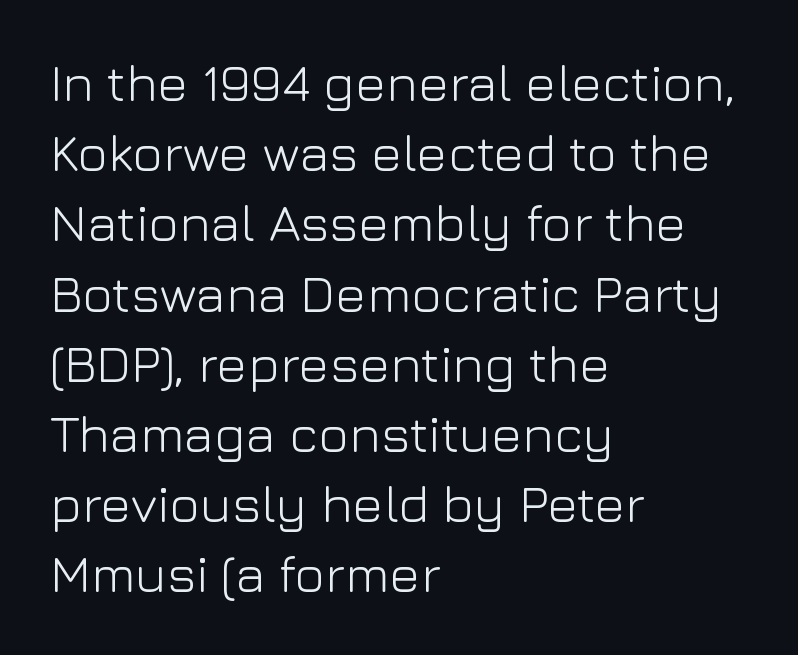
The image shows 52 px light sans-serif type, upright; set left-aligned, normal line spacing (1.35x), normal letter spacing, not underlined; low stroke contrast and a medium x-height.
